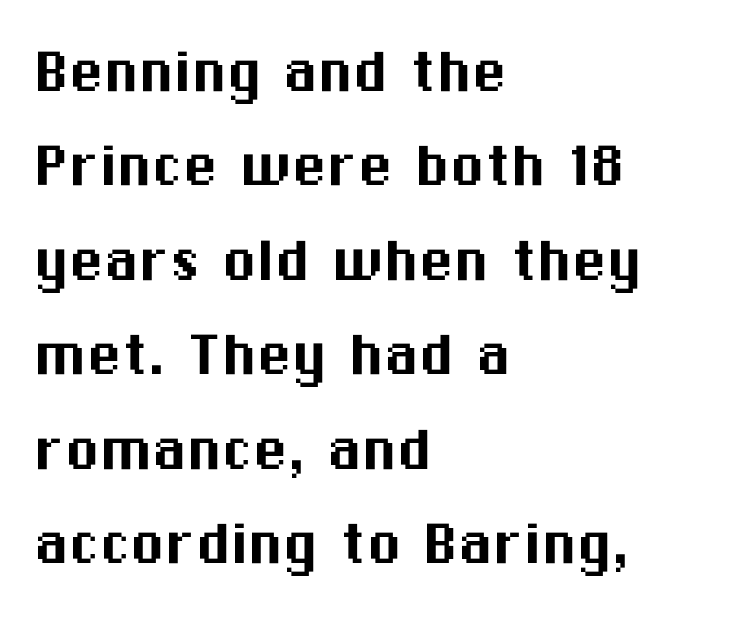
This sample keeps an unexceptional amount of space between lines. Nope, no serifs anywhere on these letters. The horizontal fit of the characters is conventional and even. The type sits square on the baseline with zero lean. Each row of text sits above clean, open space.
